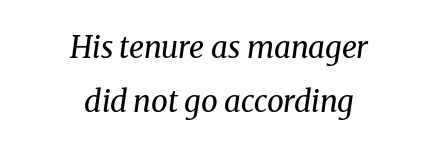
{"serif": "yes", "italic": "yes", "lean": "right", "slant_degrees": 8, "bold": "no", "weight": "regular", "width": "normal", "stroke_contrast": "medium", "x_height": "medium", "monospaced": "no", "underline": "no", "align": "center", "line_spacing_ratio": 1.79, "letter_spacing": "normal", "letter_spacing_em": 0.0, "glyph_px": 30}
